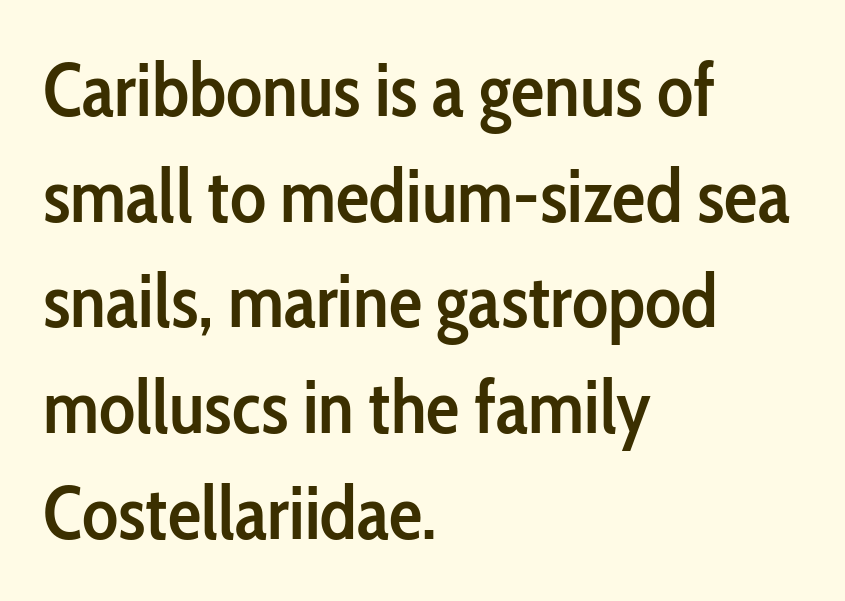
Q: Is the text bold? A: Semi-bold.
Q: Is the text italic (slanted)? A: No, it is upright.
Q: Is the typeface a serif or a sans-serif typeface? A: Sans-serif.
Q: Is the text underlined? A: No.
Q: How is the paragraph aligned? A: Left-aligned.
Q: Is the spacing between letters normal or unusually wide? A: Normal.
Q: Is the spacing between lines tight, normal or loose? A: Normal.
Q: Width (condensed, normal, or wide)? A: Condensed.
Q: Stroke contrast? A: Low.
Q: x-height? A: Medium.
Q: Monospaced? A: No.
